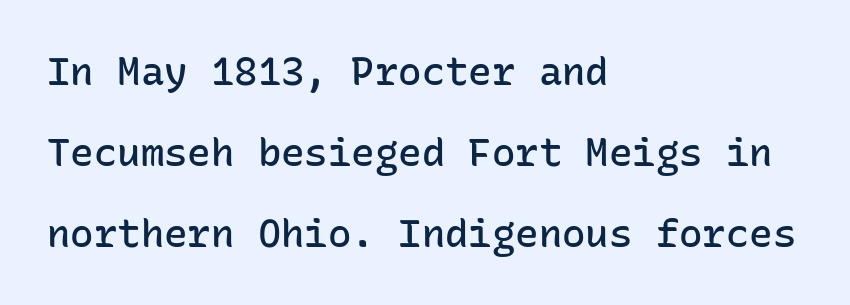
The horizontal fit of the characters is conventional and even. The passage shown stacks its lines with a broad gap. Each row of text sits above clean, open space. Is this a sans? Yes — the strokes have no serifs.
